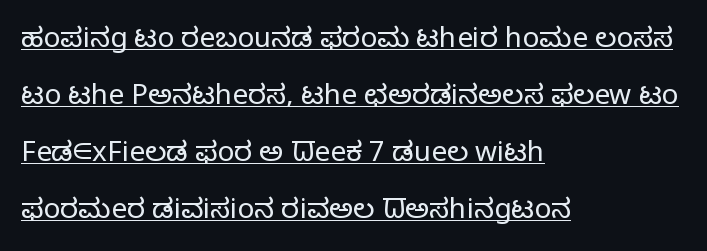
Q: Is the text bold? A: No.
Q: Is the text italic (slanted)? A: No, it is upright.
Q: Is the typeface a serif or a sans-serif typeface? A: Sans-serif.
Q: Is the text underlined? A: Yes.
Q: How is the paragraph aligned? A: Left-aligned.
Q: Is the spacing between letters normal or unusually wide? A: Normal.
Q: Is the spacing between lines tight, normal or loose? A: Loose.
Q: Width (condensed, normal, or wide)? A: Normal.
Q: Stroke contrast? A: Low.
Q: x-height? A: Medium.
Q: Monospaced? A: No.
